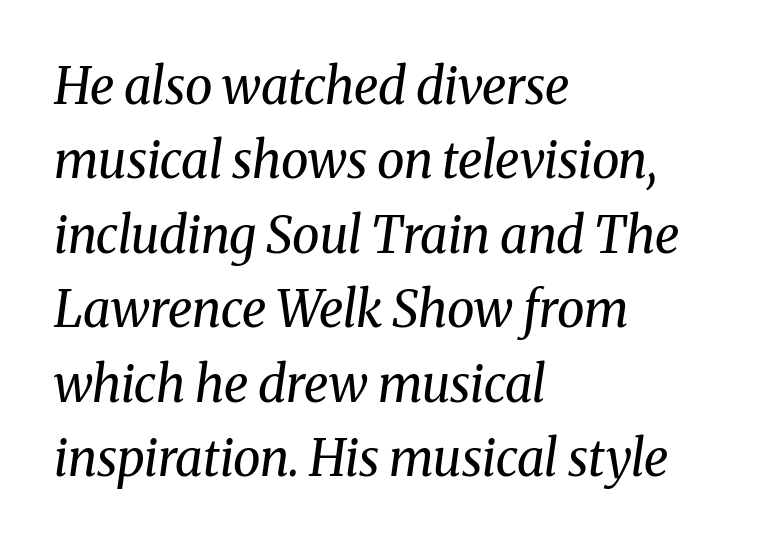
The letters look calm and open, with moderate or lighter stems. Regarding serifs, this sample has them. Notice how the passage keeps a crisp vertical edge on the left only. The type is set solid horizontally, with unmodified tracking. The zone under the glyphs is completely vacant. Observe the lean: these are italic letterforms.
